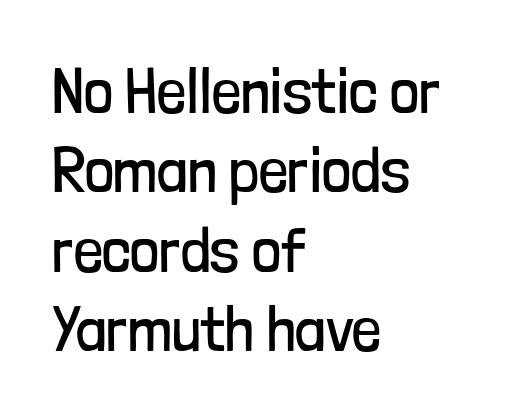
The image shows 64 px regular-weight, condensed sans-serif type, upright; set left-aligned, line spacing 1.24x, normal letter spacing, not underlined; low stroke contrast and a medium x-height.
